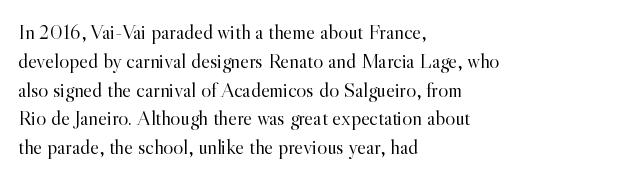
The image shows 21 px text type, upright; set left-aligned, normal line spacing (1.37x), normal letter spacing, not underlined.
